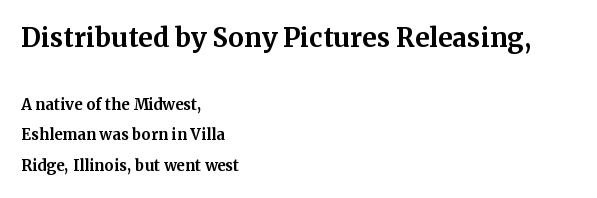
Q: Is the text bold? A: Yes.
Q: Is the text italic (slanted)? A: No, it is upright.
Q: Is the text underlined? A: No.
Q: How is the paragraph aligned? A: Left-aligned.
Q: Is the spacing between letters normal or unusually wide? A: Normal.
Q: Is the spacing between lines tight, normal or loose? A: Loose.
Q: Which block of text is set in a larger size, the first (top) or the second (bottom)? A: The first (top) one.
